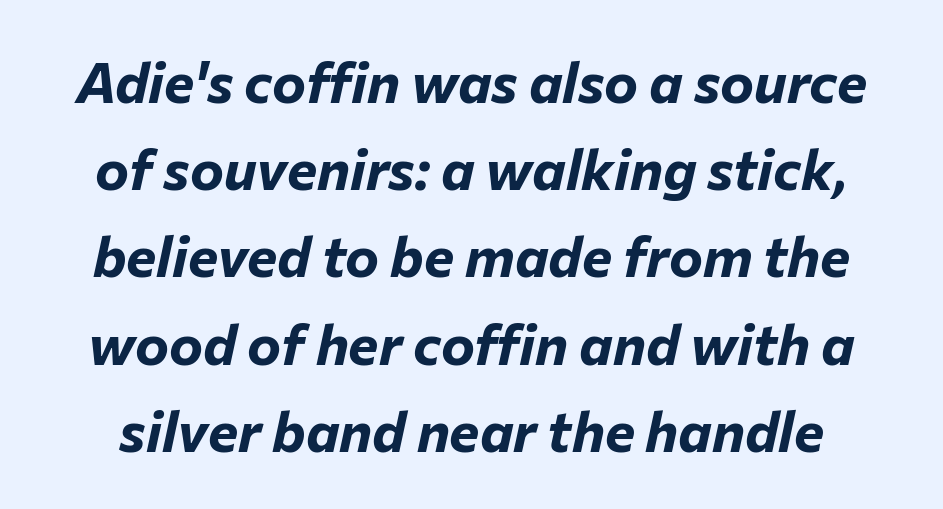
{"italic": "yes", "lean": "right", "slant_degrees": 12, "bold": "yes", "weight": "bold", "width": "normal", "stroke_contrast": "low", "x_height": "medium", "monospaced": "no", "underline": "no", "line_spacing": "normal", "line_spacing_ratio": 1.53, "letter_spacing": "normal", "letter_spacing_em": 0.0, "glyph_px": 57}
